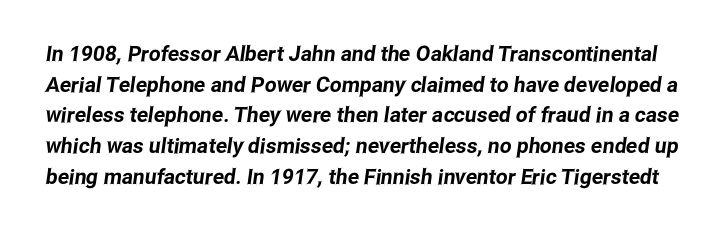
The image shows 21 px text type; set normal line spacing (1.46x), normal letter spacing, not underlined.
